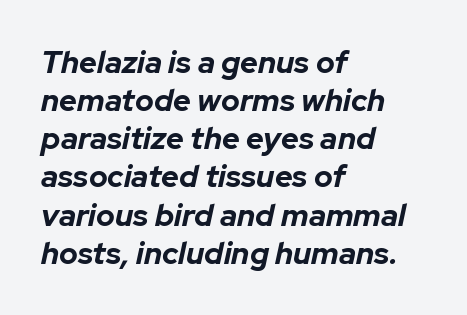
Spacing between characters is what you'd get straight out of the box. Left-aligned paragraph, ragged on the right. Spacing verdict: proportional, widths tailored to each character. Just letters on the line, the space beneath them empty.
